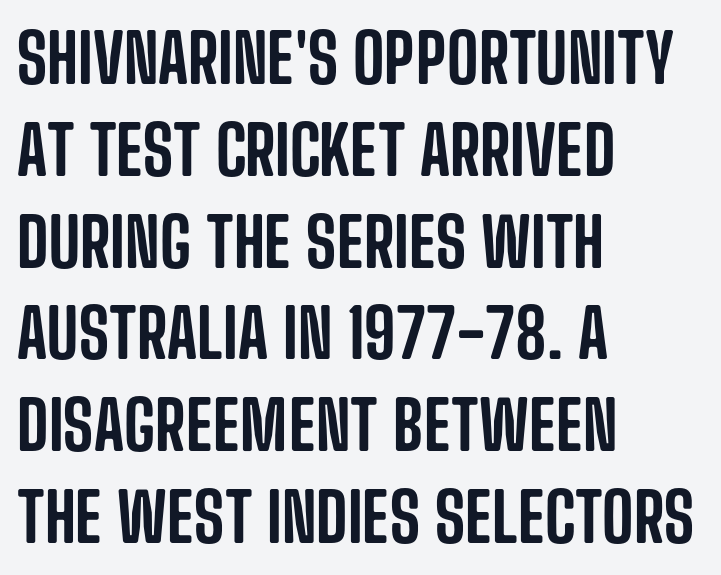
The image shows 68 px condensed sans-serif type, upright; set left-aligned, normal line spacing (1.35x), normal letter spacing, not underlined; low stroke contrast and a large x-height.
